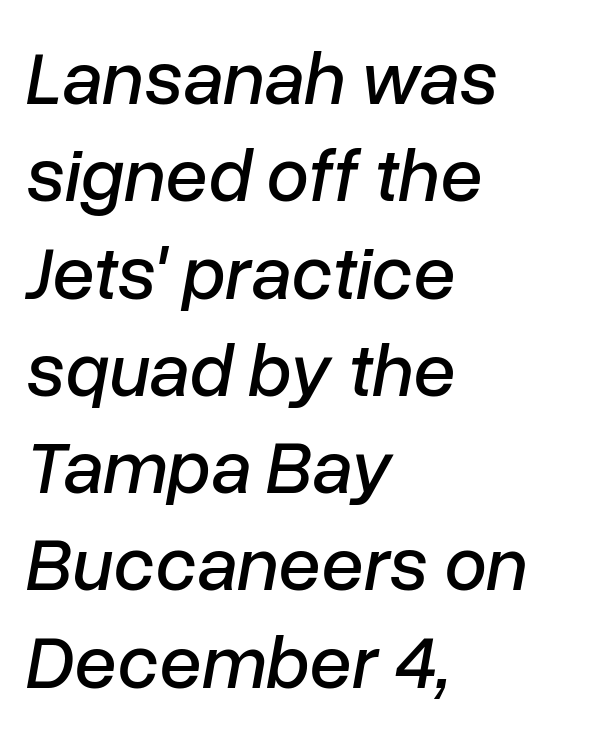
Q: Is the text italic (slanted)? A: Yes, it leans right by about 10 degrees.
Q: Is the text underlined? A: No.
Q: How is the paragraph aligned? A: Left-aligned.
Q: Is the spacing between letters normal or unusually wide? A: Normal.
Q: Is the spacing between lines tight, normal or loose? A: Normal.
Q: Width (condensed, normal, or wide)? A: Normal.
Q: Stroke contrast? A: Low.
Q: x-height? A: Medium.
Q: Monospaced? A: No.
